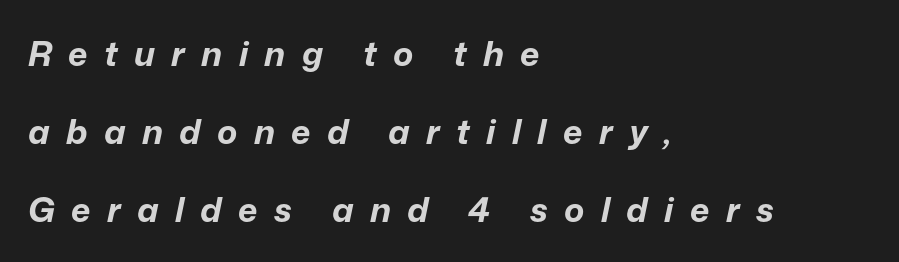
Is the letter spacing exaggerated? Yes — the characters are pushed far apart. Horizontal alignment here is leftward, the default for most running prose. Just letters on the line, the space beneath them empty. Character widths vary here, with narrow letters taking less room than wide ones.
